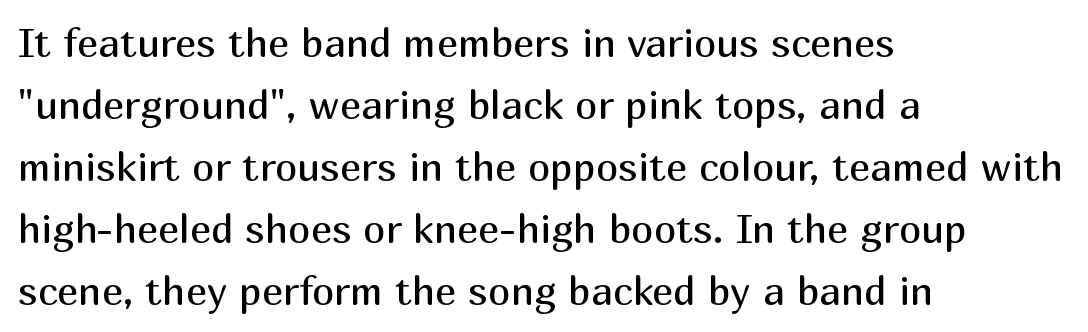
Q: Is the text bold? A: No.
Q: Is the text italic (slanted)? A: No, it is upright.
Q: Is the typeface a serif or a sans-serif typeface? A: Sans-serif.
Q: Is the text underlined? A: No.
Q: How is the paragraph aligned? A: Left-aligned.
Q: Is the spacing between letters normal or unusually wide? A: Normal.
Q: Is the spacing between lines tight, normal or loose? A: Normal.
Q: Width (condensed, normal, or wide)? A: Normal.
Q: Stroke contrast? A: Medium.
Q: x-height? A: Medium.
Q: Monospaced? A: No.
